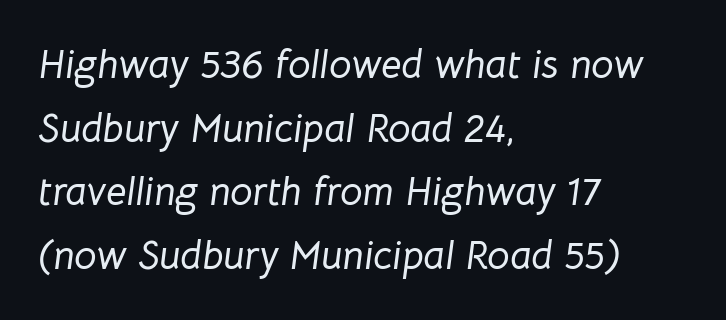
{"italic": "yes", "lean": "right", "slant_degrees": 8, "width": "normal", "stroke_contrast": "low", "x_height": "medium", "monospaced": "no", "underline": "no", "align": "left", "line_spacing": "normal", "line_spacing_ratio": 1.59, "letter_spacing": "normal", "letter_spacing_em": 0.0, "glyph_px": 40}
